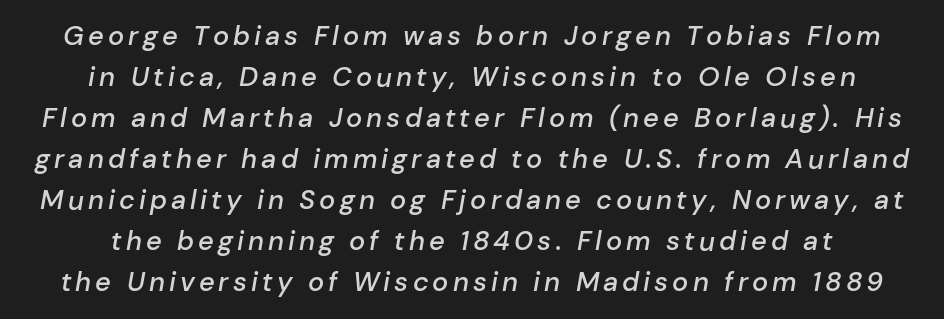
Q: Is the text bold? A: Semi-bold.
Q: Is the text italic (slanted)? A: Yes, it leans right by about 10 degrees.
Q: Is the text underlined? A: No.
Q: How is the paragraph aligned? A: Centered.
Q: Is the spacing between lines tight, normal or loose? A: Normal.
